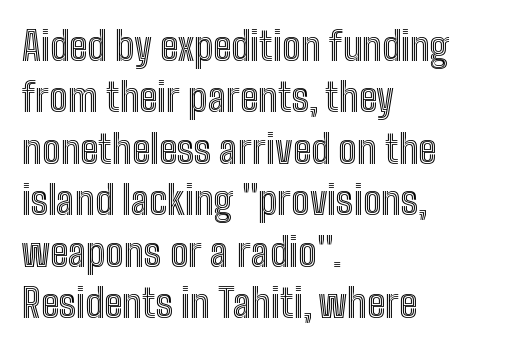
The image shows 39 px condensed type, upright; set left-aligned, normal line spacing (1.32x), normal letter spacing, not underlined; a medium x-height.
